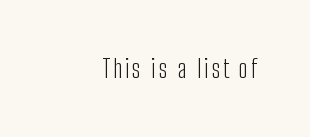
The type sits square on the baseline with zero lean. The strip under each line holds only bare page. Stroke thickness stays within the range of a standard reading face or lighter.
